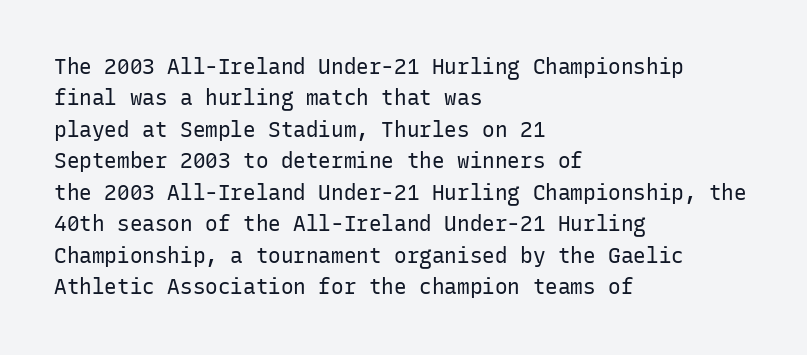
Each row of text sits above clean, open space. Italic? Not at all — the glyphs are vertical. Typeset ragged right — the left edge is the straight one. Each word holds together tightly as a unit, with standard inter-letter gaps. Interline gaps are of average width in this sample.
